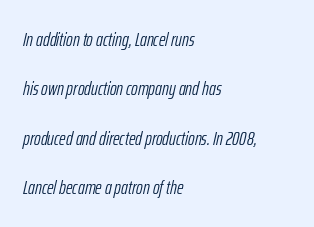
Q: Is the text bold? A: No.
Q: Is the text italic (slanted)? A: Yes, it leans right by about 12 degrees.
Q: Is the text underlined? A: No.
Q: How is the paragraph aligned? A: Left-aligned.
Q: Is the spacing between letters normal or unusually wide? A: Normal.
Q: Is the spacing between lines tight, normal or loose? A: Loose.
